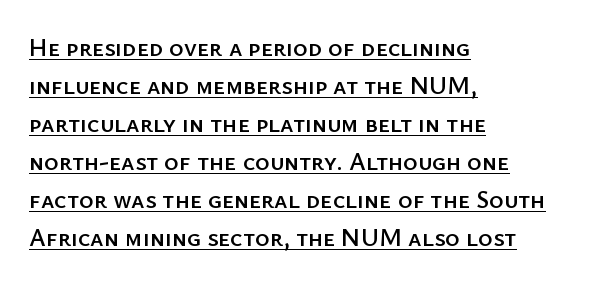
The image shows 25 px text type, upright; set left-aligned, normal line spacing (1.52x), normal letter spacing, underlined.
